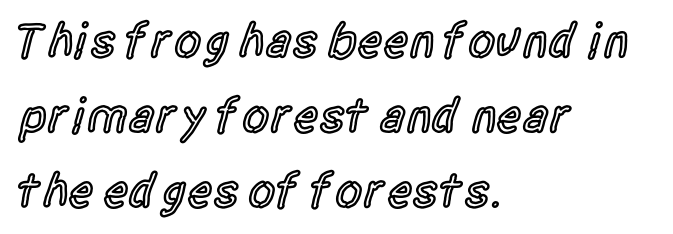
{"serif": "no", "bold": "semi", "weight": "semibold", "width": "condensed", "x_height": "large", "monospaced": "no", "underline": "no", "align": "left", "line_spacing": "normal", "line_spacing_ratio": 1.53, "letter_spacing": "normal", "letter_spacing_em": 0.0, "glyph_px": 49}
